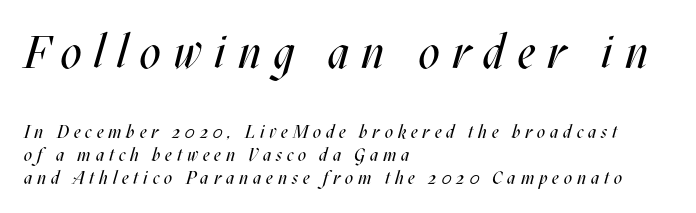
Q: Is the text bold? A: No.
Q: Is the text italic (slanted)? A: Yes, it leans right by about 17 degrees.
Q: Is the text underlined? A: No.
Q: How is the paragraph aligned? A: Left-aligned.
Q: Is the spacing between letters normal or unusually wide? A: Unusually wide.
Q: Is the spacing between lines tight, normal or loose? A: Normal.
Q: Which block of text is set in a larger size, the first (top) or the second (bottom)? A: The first (top) one.
Q: Width (condensed, normal, or wide)? A: Condensed.
Q: Stroke contrast? A: Medium.
Q: x-height? A: Large.
Q: Monospaced? A: No.
